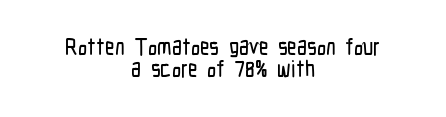
The image shows 23 px text type, upright; set centered, tight line spacing (0.97x), normal letter spacing, not underlined.
